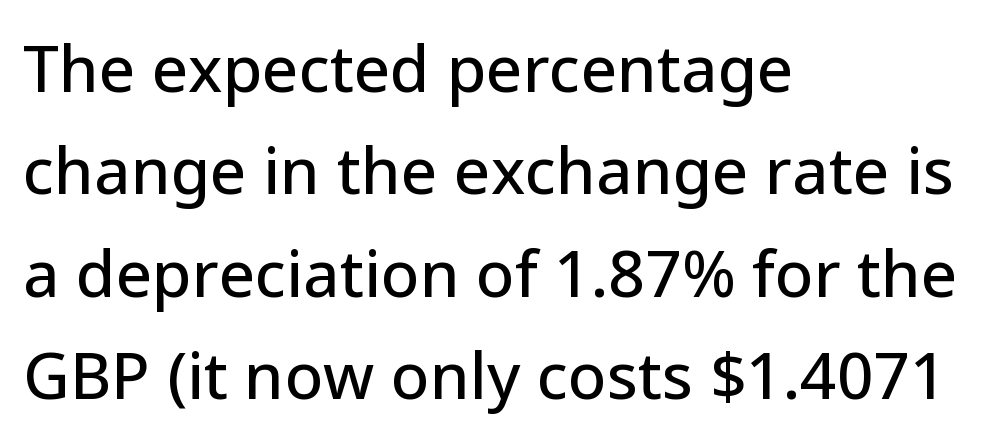
Are there feet on the stems? There aren't — it's a sans. Vertical spacing — default. Designer's note — italics off, roman on. How are the letters spaced? Ordinarily, with no added tracking.
